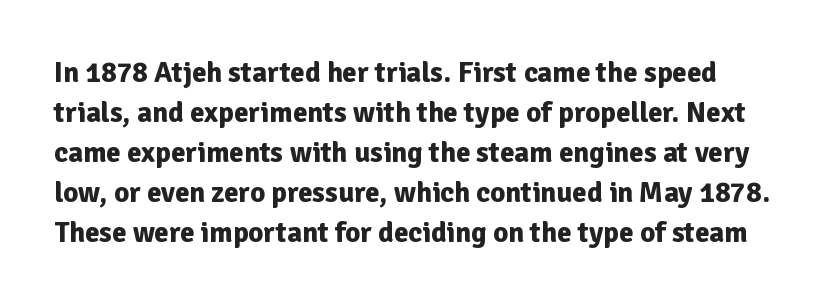
{"serif": "no", "italic": "no", "bold": "yes", "weight": "bold", "width": "normal", "stroke_contrast": "low", "x_height": "medium", "monospaced": "no", "underline": "no", "line_spacing": "normal", "line_spacing_ratio": 1.38, "letter_spacing": "normal", "letter_spacing_em": 0.0, "glyph_px": 29}
